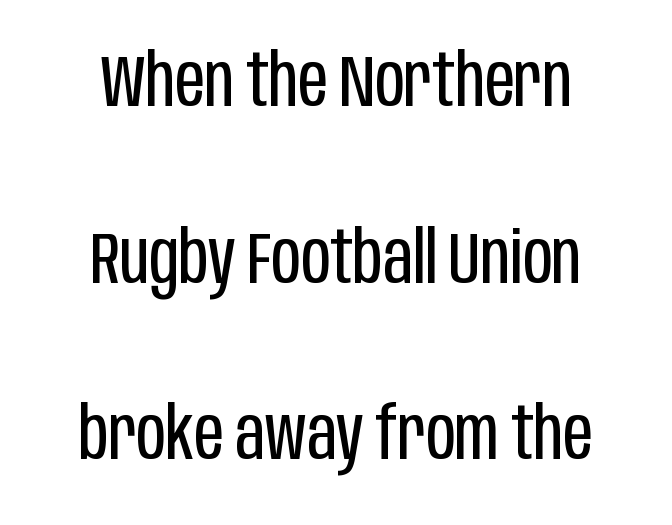
{"serif": "no", "italic": "no", "bold": "no", "weight": "regular", "width": "condensed", "stroke_contrast": "low", "x_height": "large", "monospaced": "no", "underline": "no", "align": "center", "line_spacing": "loose", "line_spacing_ratio": 2.42, "letter_spacing": "normal", "letter_spacing_em": 0.0, "glyph_px": 73}
